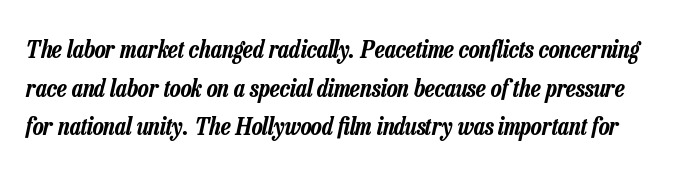
{"italic": "yes", "lean": "right", "slant_degrees": 13, "underline": "no", "line_spacing": "normal", "line_spacing_ratio": 1.55, "letter_spacing": "normal", "letter_spacing_em": 0.0, "glyph_px": 25}
